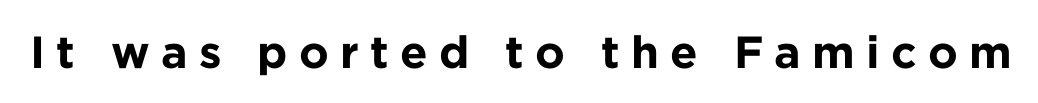
The gap between lines stays unmarked. Character widths vary here, with narrow letters taking less room than wide ones. Type style note: lacks serifs. The lettering stays uniformly vertical, giving the passage a roman look. Loose tracking; the words dissolve into strings of separated letters.
